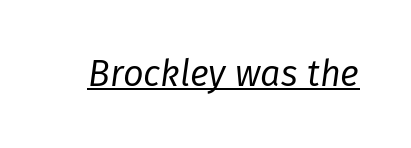
If you drew a line through each stem, it would be angled. Each stroke keeps to a modest, everyday thickness or less. The face used here is proportionally spaced, like ordinary book or web type. In terms of letterspacing, this is plain default setting. Descenders here cross a horizontal rule under the line.
